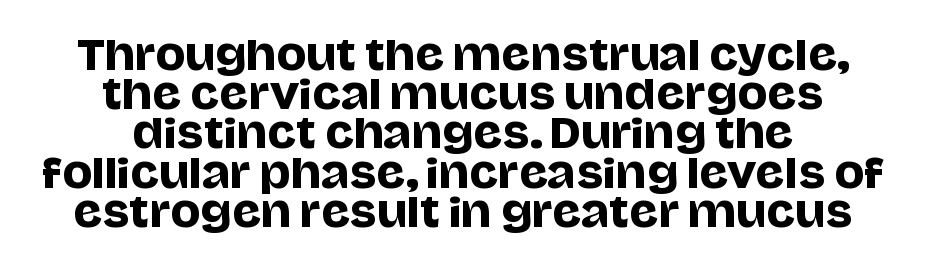
Q: Is the text italic (slanted)? A: No, it is upright.
Q: Is the typeface a serif or a sans-serif typeface? A: Sans-serif.
Q: Is the text underlined? A: No.
Q: How is the paragraph aligned? A: Centered.
Q: Is the spacing between letters normal or unusually wide? A: Normal.
Q: Is the spacing between lines tight, normal or loose? A: Tight.
Q: Width (condensed, normal, or wide)? A: Normal.
Q: Stroke contrast? A: Low.
Q: x-height? A: Large.
Q: Monospaced? A: No.
